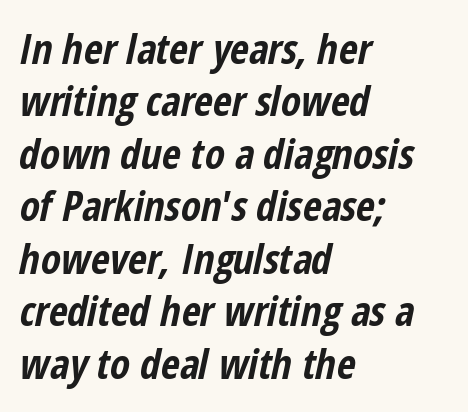
The image shows 41 px bold, condensed type, italic (leaning right); set left-aligned, normal line spacing (1.28x), normal letter spacing, not underlined; low stroke contrast and a medium x-height.
